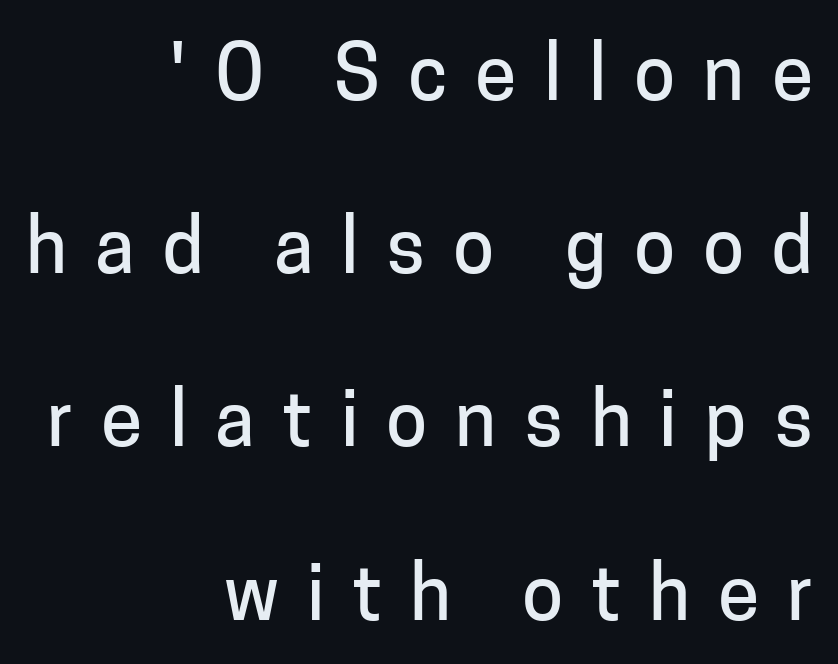
Q: Is the text italic (slanted)? A: No, it is upright.
Q: Is the typeface a serif or a sans-serif typeface? A: Sans-serif.
Q: Is the text underlined? A: No.
Q: How is the paragraph aligned? A: Right-aligned.
Q: Is the spacing between letters normal or unusually wide? A: Unusually wide.
Q: Is the spacing between lines tight, normal or loose? A: Loose.
Q: Width (condensed, normal, or wide)? A: Normal.
Q: Stroke contrast? A: Low.
Q: x-height? A: Medium.
Q: Monospaced? A: No.
